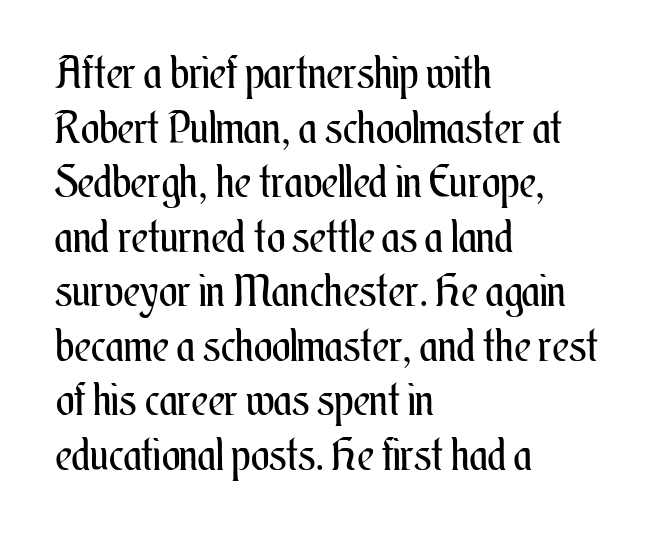
The image shows 44 px regular-weight, condensed type, upright; set left-aligned, line spacing 1.24x, normal letter spacing, not underlined; medium stroke contrast and a small x-height.
